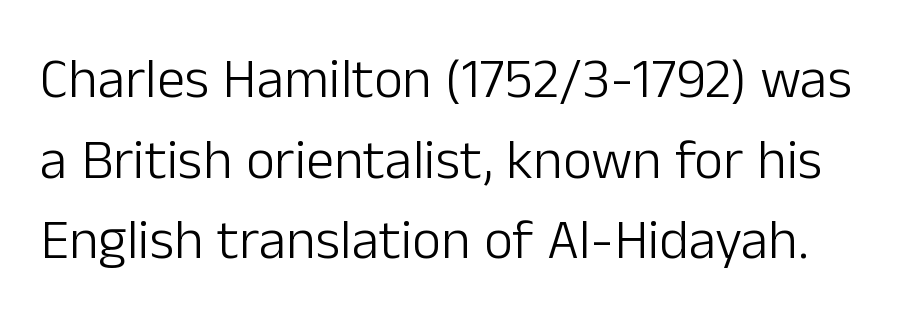
{"serif": "no", "italic": "no", "bold": "no", "weight": "light", "width": "normal", "stroke_contrast": "low", "x_height": "medium", "monospaced": "no", "underline": "no", "line_spacing": "normal", "line_spacing_ratio": 1.44, "letter_spacing": "normal", "letter_spacing_em": 0.0, "glyph_px": 56}
